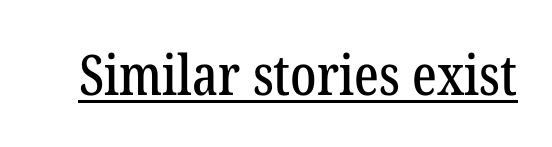
Q: Is the text italic (slanted)? A: No, it is upright.
Q: Is the typeface a serif or a sans-serif typeface? A: Serif.
Q: Is the text underlined? A: Yes.
Q: Is the spacing between letters normal or unusually wide? A: Normal.
Q: Width (condensed, normal, or wide)? A: Condensed.
Q: Stroke contrast? A: Low.
Q: x-height? A: Medium.
Q: Monospaced? A: No.
